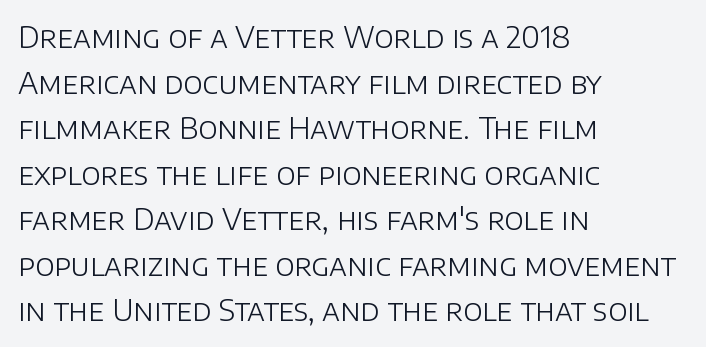
Q: Is the text bold? A: No.
Q: Is the text italic (slanted)? A: No, it is upright.
Q: Is the typeface a serif or a sans-serif typeface? A: Sans-serif.
Q: Is the text underlined? A: No.
Q: How is the paragraph aligned? A: Left-aligned.
Q: Is the spacing between letters normal or unusually wide? A: Normal.
Q: Is the spacing between lines tight, normal or loose? A: Normal.
Q: Width (condensed, normal, or wide)? A: Normal.
Q: Stroke contrast? A: Low.
Q: x-height? A: Large.
Q: Monospaced? A: No.
